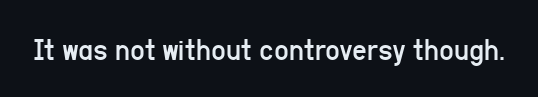
The image shows 32 px regular-weight, condensed sans-serif type, upright; set normal letter spacing, not underlined; low stroke contrast and a medium x-height.
